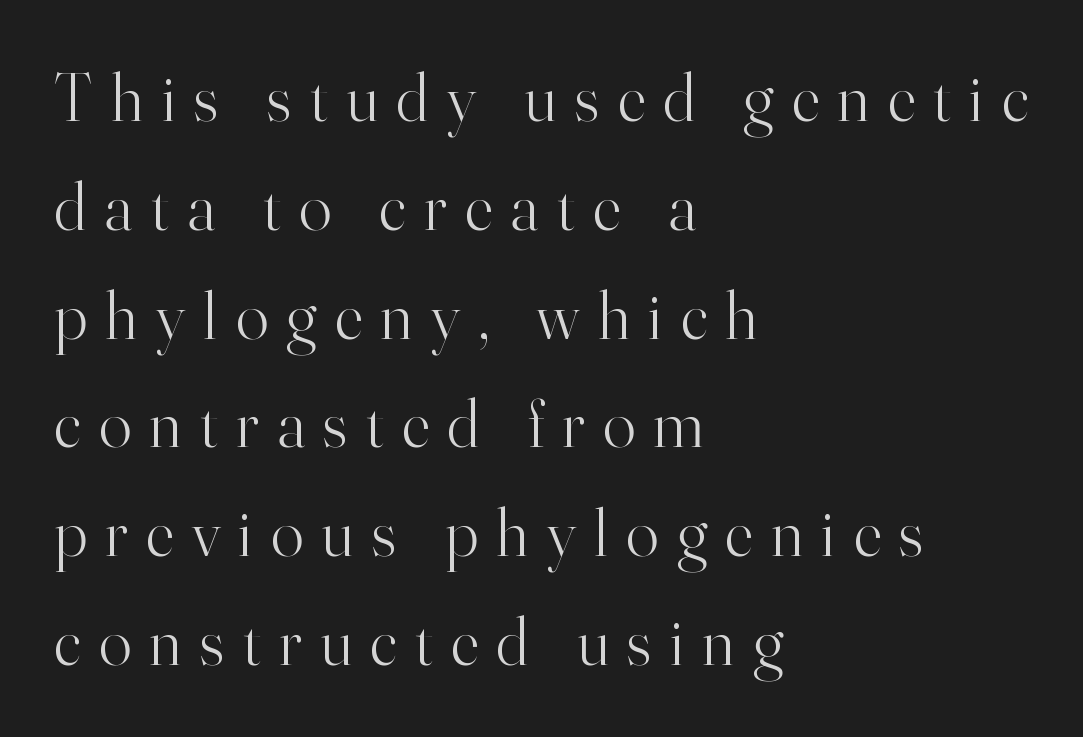
Q: Is the text bold? A: No.
Q: Is the text italic (slanted)? A: No, it is upright.
Q: Is the typeface a serif or a sans-serif typeface? A: Serif.
Q: Is the text underlined? A: No.
Q: How is the paragraph aligned? A: Left-aligned.
Q: Is the spacing between letters normal or unusually wide? A: Unusually wide.
Q: Is the spacing between lines tight, normal or loose? A: Normal.
Q: Width (condensed, normal, or wide)? A: Normal.
Q: Stroke contrast? A: High.
Q: x-height? A: Small.
Q: Monospaced? A: No.
